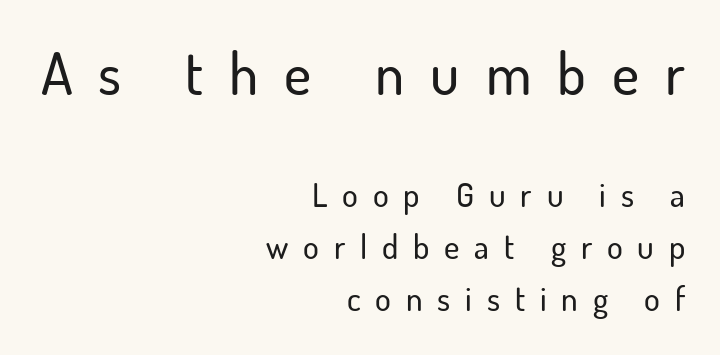
Q: Is the text italic (slanted)? A: No, it is upright.
Q: Is the typeface a serif or a sans-serif typeface? A: Sans-serif.
Q: Is the text underlined? A: No.
Q: How is the paragraph aligned? A: Right-aligned.
Q: Is the spacing between letters normal or unusually wide? A: Unusually wide.
Q: Is the spacing between lines tight, normal or loose? A: Normal.
Q: Which block of text is set in a larger size, the first (top) or the second (bottom)? A: The first (top) one.
Q: Width (condensed, normal, or wide)? A: Normal.
Q: Stroke contrast? A: Low.
Q: x-height? A: Small.
Q: Monospaced? A: No.
